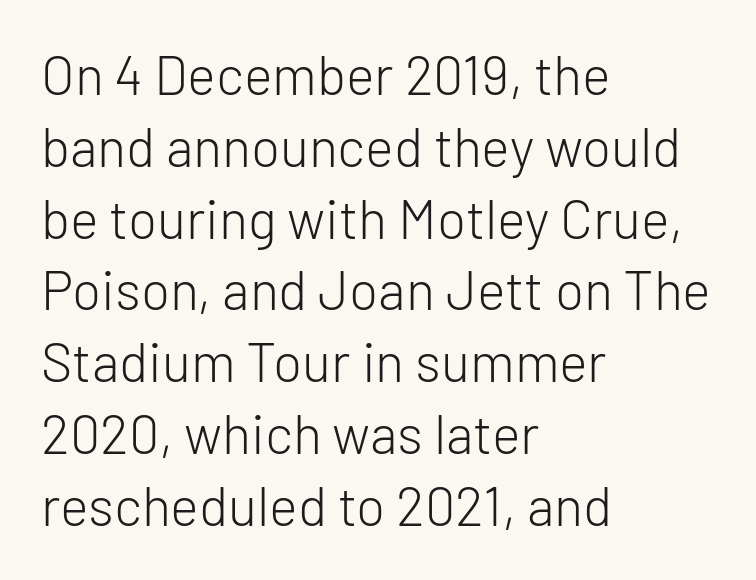
Q: Is the text bold? A: No.
Q: Is the text italic (slanted)? A: No, it is upright.
Q: Is the typeface a serif or a sans-serif typeface? A: Sans-serif.
Q: Is the text underlined? A: No.
Q: How is the paragraph aligned? A: Left-aligned.
Q: Is the spacing between letters normal or unusually wide? A: Normal.
Q: Is the spacing between lines tight, normal or loose? A: Normal.
Q: Width (condensed, normal, or wide)? A: Normal.
Q: Stroke contrast? A: Low.
Q: x-height? A: Medium.
Q: Monospaced? A: No.
